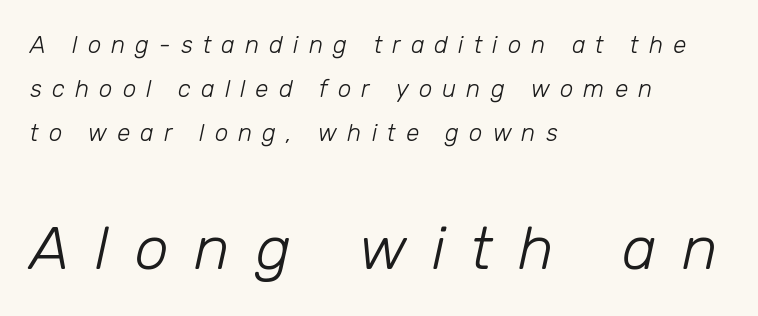
These glyphs show unthickened strokes, regular width or finer. Proportional: the letters do not fall into vertical columns. Notice how the stems are inclined rather than vertical — that's the hallmark of italics. The emphasis by scale lands on block number two, below.
